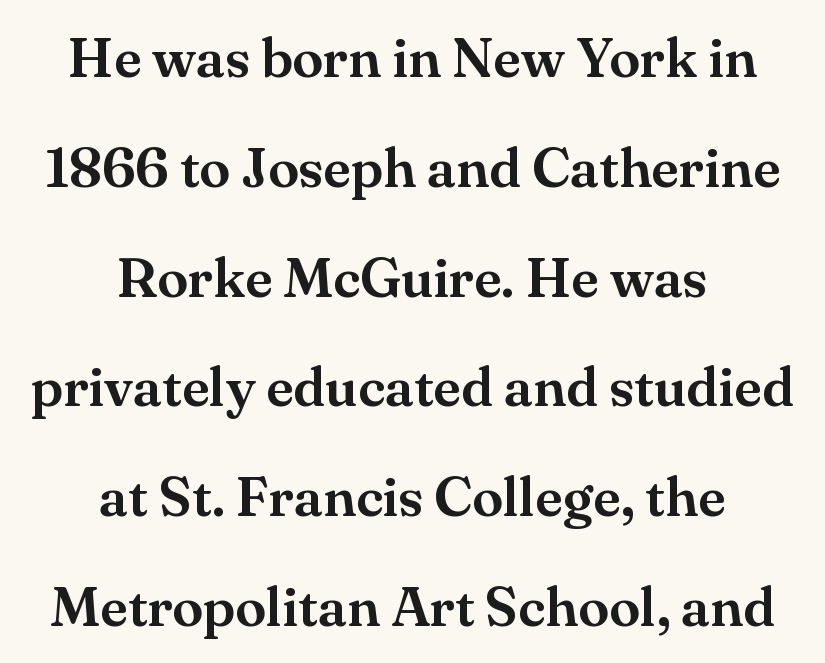
{"serif": "yes", "italic": "no", "width": "normal", "stroke_contrast": "medium", "x_height": "small", "monospaced": "no", "underline": "no", "align": "center", "line_spacing": "loose", "line_spacing_ratio": 1.96, "letter_spacing": "normal", "letter_spacing_em": 0.0, "glyph_px": 56}
